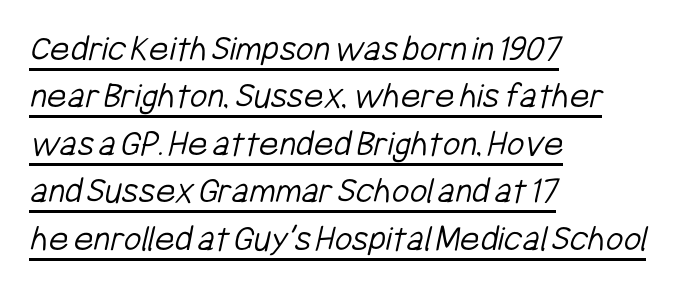
Note the varied advance widths — an 'i' is clearly narrower than an 'm'. The font is comparable to plain body text, perhaps lighter. Underlined type. Nothing unusual about the tracking: characters are spaced as the font intends. These lines are set flush left with a ragged right edge.
